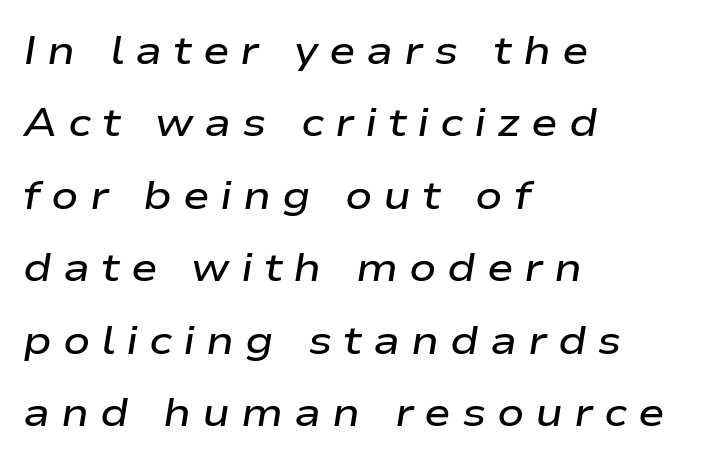
The image shows 40 px semibold, wide type, italic (leaning right); set left-aligned, line spacing 1.81x, unusually wide letter spacing (+0.27 em), not underlined; low stroke contrast and a medium x-height.
